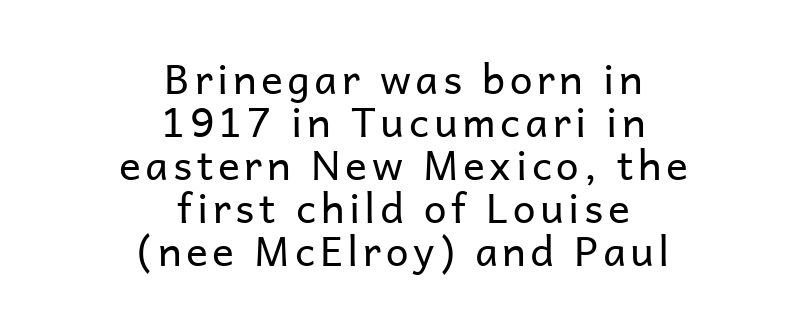
This is the regular roman posture of the typeface. You can tell from the bare stems that sans-serif type was used. You could barely slide anything between these rows. Descender tails drop into unmarked territory.
